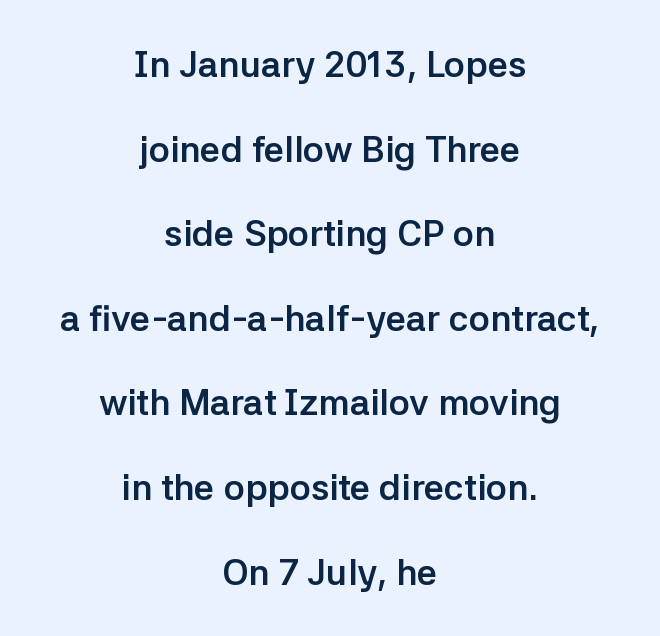
Q: Is the text bold? A: Yes.
Q: Is the text italic (slanted)? A: No, it is upright.
Q: Is the typeface a serif or a sans-serif typeface? A: Sans-serif.
Q: Is the text underlined? A: No.
Q: How is the paragraph aligned? A: Centered.
Q: Is the spacing between letters normal or unusually wide? A: Normal.
Q: Is the spacing between lines tight, normal or loose? A: Loose.
Q: Width (condensed, normal, or wide)? A: Normal.
Q: Stroke contrast? A: Low.
Q: x-height? A: Medium.
Q: Monospaced? A: No.
